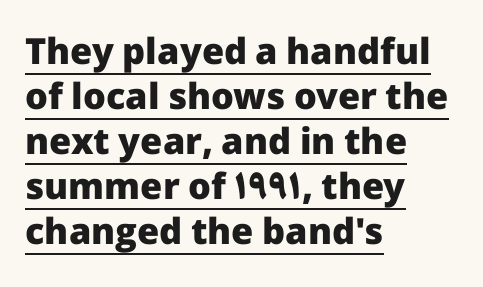
The image shows 36 px heavy sans-serif type, upright; set left-aligned, normal line spacing (1.25x), normal letter spacing, underlined; low stroke contrast and a medium x-height.
